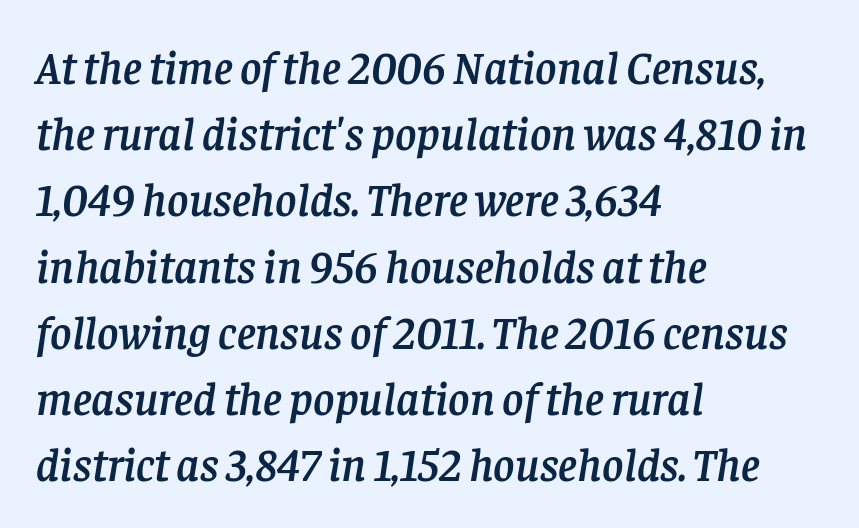
The image shows 46 px serif type, italic (leaning right); set left-aligned, normal line spacing (1.44x), normal letter spacing, not underlined; low stroke contrast and a large x-height.
